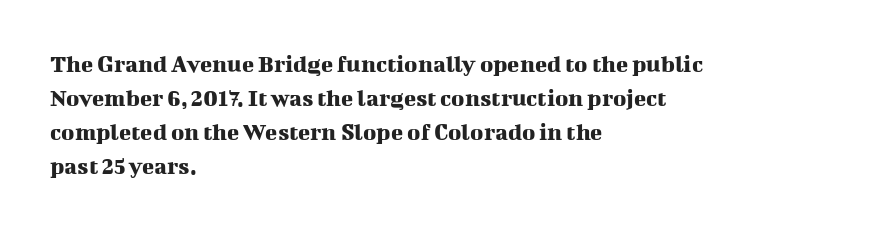
{"italic": "no", "underline": "no", "align": "left", "line_spacing": "normal", "line_spacing_ratio": 1.36, "letter_spacing": "normal", "letter_spacing_em": 0.0, "glyph_px": 25}
